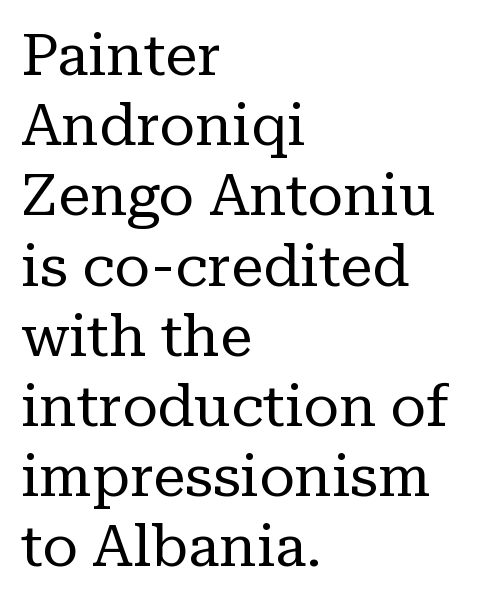
The image shows 58 px regular-weight serif type, upright; set left-aligned, line spacing 1.21x, normal letter spacing, not underlined; low stroke contrast and a medium x-height.
